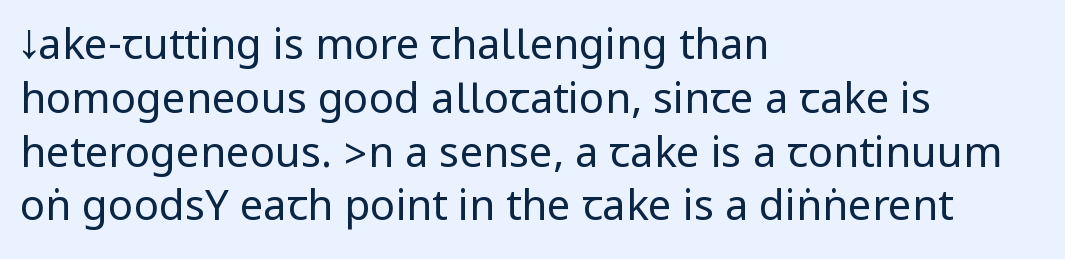
The image shows 42 px regular-weight, condensed sans-serif type, upright; set left-aligned, normal line spacing (1.28x), normal letter spacing, not underlined; low stroke contrast.
